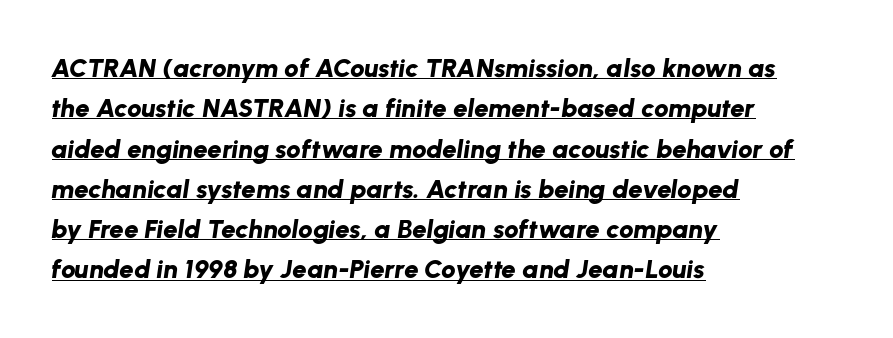
Q: Is the text bold? A: Yes.
Q: Is the text italic (slanted)? A: Yes, it leans right by about 8 degrees.
Q: Is the text underlined? A: Yes.
Q: How is the paragraph aligned? A: Left-aligned.
Q: Is the spacing between letters normal or unusually wide? A: Normal.
Q: Is the spacing between lines tight, normal or loose? A: Normal.
